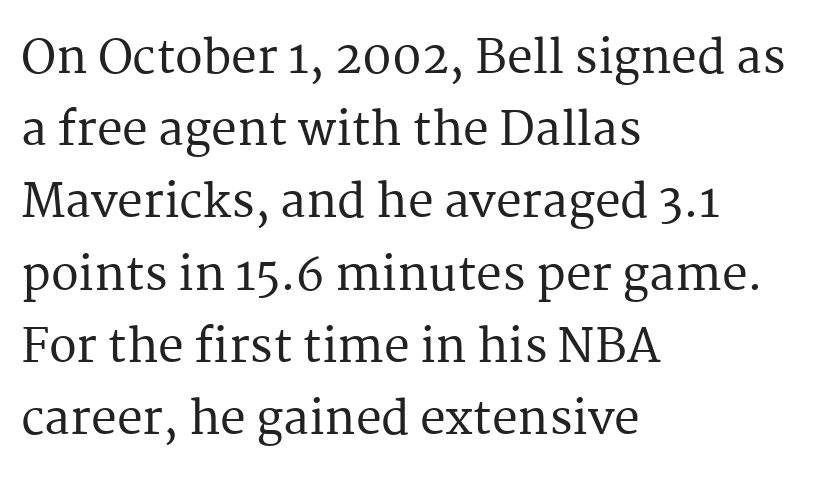
Q: Is the text italic (slanted)? A: No, it is upright.
Q: Is the typeface a serif or a sans-serif typeface? A: Serif.
Q: Is the text underlined? A: No.
Q: How is the paragraph aligned? A: Left-aligned.
Q: Is the spacing between letters normal or unusually wide? A: Normal.
Q: Is the spacing between lines tight, normal or loose? A: Normal.
Q: Width (condensed, normal, or wide)? A: Normal.
Q: Stroke contrast? A: Medium.
Q: x-height? A: Medium.
Q: Monospaced? A: No.
